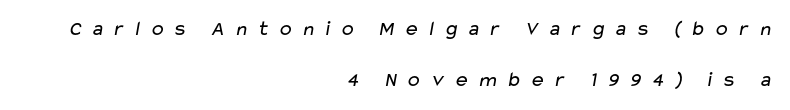
Q: Is the text bold? A: No.
Q: Is the text underlined? A: No.
Q: How is the paragraph aligned? A: Right-aligned.
Q: Is the spacing between letters normal or unusually wide? A: Unusually wide.
Q: Is the spacing between lines tight, normal or loose? A: Loose.
